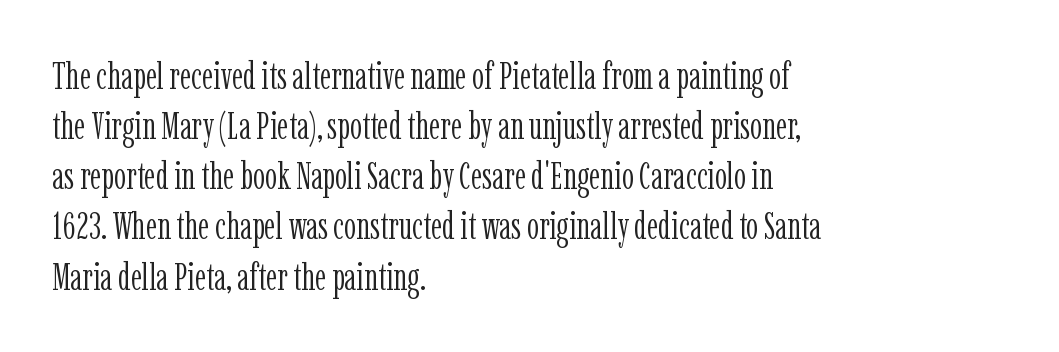
The image shows 38 px light, condensed serif type, upright; set left-aligned, normal line spacing (1.32x), normal letter spacing, not underlined; low stroke contrast and a medium x-height.
